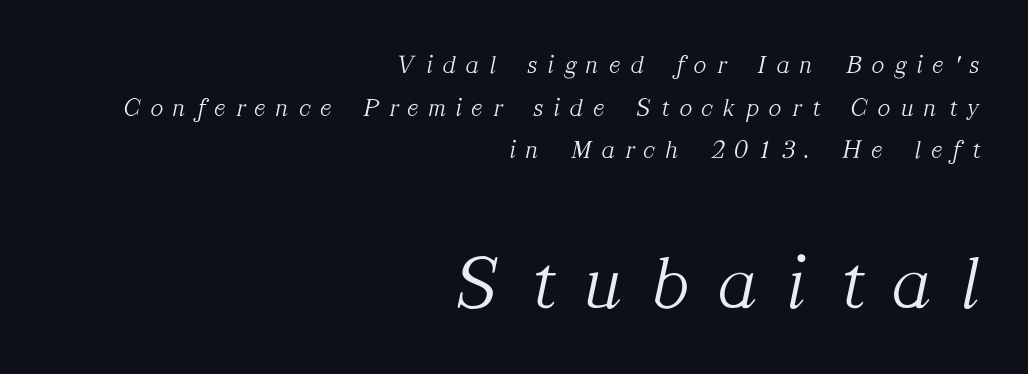
The image shows 77 px light serif type, italic (leaning right); set right-aligned, normal line spacing (1.64x), unusually wide letter spacing (+0.41 em), not underlined; the second (bottom) block is 2.96x larger; medium stroke contrast and a medium x-height.
